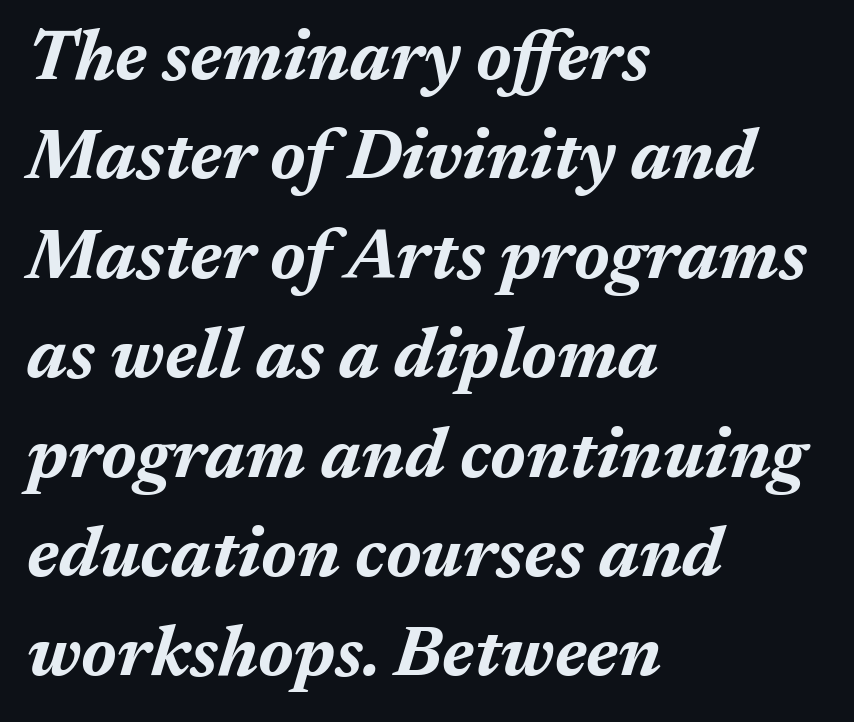
The image shows 70 px bold type, italic (leaning right); set left-aligned, normal line spacing (1.42x), normal letter spacing, not underlined; medium stroke contrast and a medium x-height.
